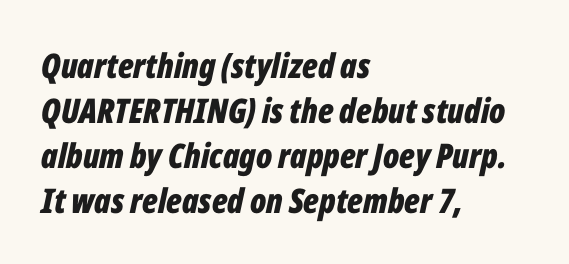
{"italic": "yes", "lean": "right", "slant_degrees": 12, "bold": "yes", "weight": "bold", "width": "condensed", "stroke_contrast": "low", "x_height": "medium", "monospaced": "no", "underline": "no", "align": "left", "line_spacing": "normal", "line_spacing_ratio": 1.32, "letter_spacing": "normal", "letter_spacing_em": 0.0, "glyph_px": 34}
